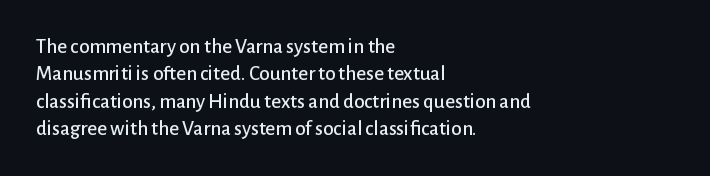
The image shows 21 px text type, upright; set left-aligned, normal line spacing (1.3x), normal letter spacing, not underlined.
